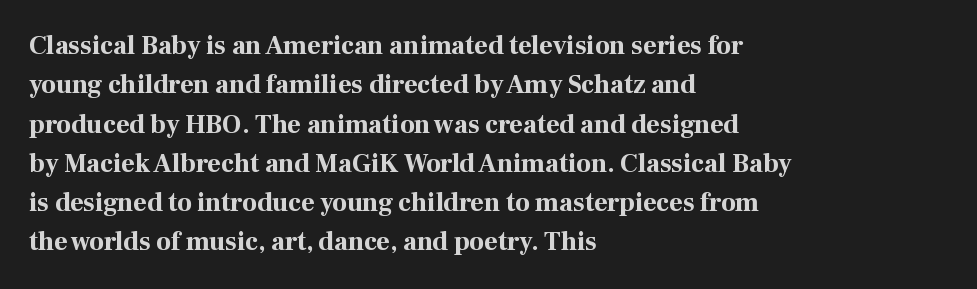
{"italic": "no", "bold": "yes", "underline": "no", "align": "left", "line_spacing": "normal", "line_spacing_ratio": 1.51, "letter_spacing": "normal", "letter_spacing_em": 0.0, "glyph_px": 26}
